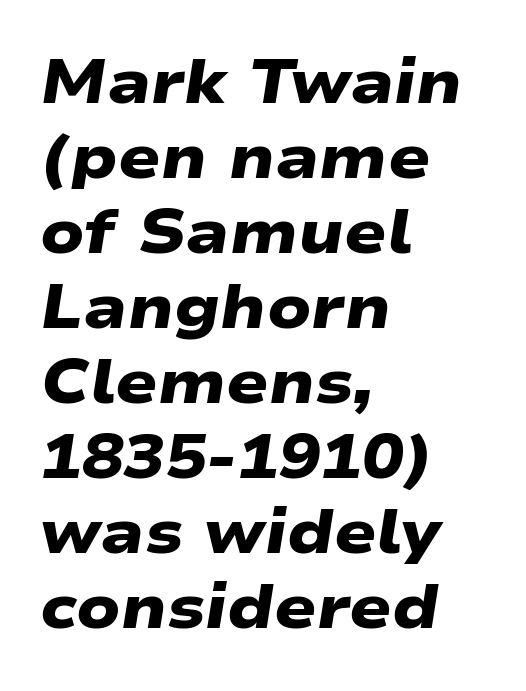
{"serif": "no", "bold": "yes", "weight": "heavy", "width": "wide", "stroke_contrast": "low", "x_height": "medium", "monospaced": "no", "underline": "no", "align": "left", "line_spacing_ratio": 1.21, "letter_spacing": "normal", "letter_spacing_em": 0.0, "glyph_px": 62}
